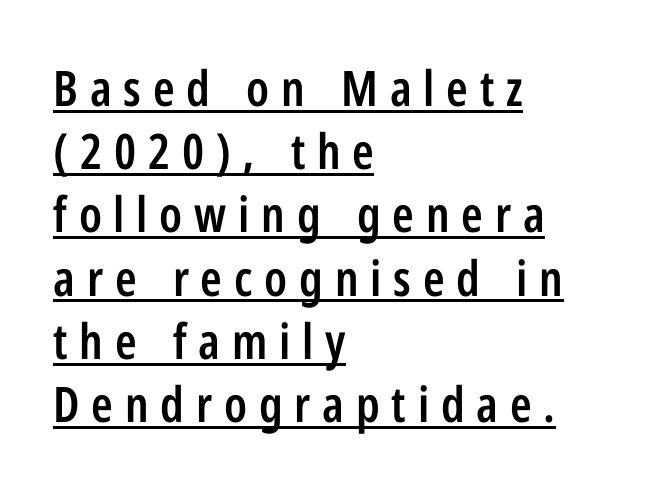
The image shows 49 px semibold, condensed sans-serif type, upright; set left-aligned, normal line spacing (1.29x), unusually wide letter spacing (+0.24 em), underlined; low stroke contrast and a medium x-height.
